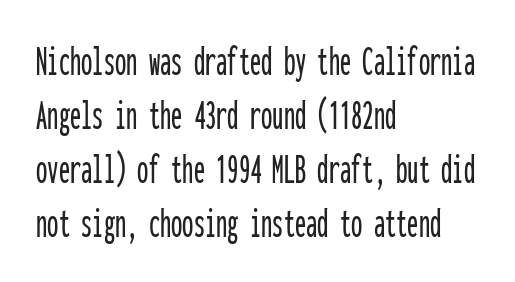
The image shows 45 px condensed sans-serif type, upright, monospaced; set left-aligned, line spacing 1.2x, normal letter spacing, not underlined; low stroke contrast and a medium x-height.
